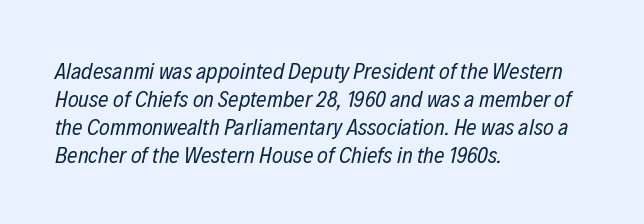
The face looks like a standard text weight, possibly lighter. This is oblique type, the kind used for emphasis or titles. The passage shown is not underscored anywhere. One-word summary of the alignment: left.
